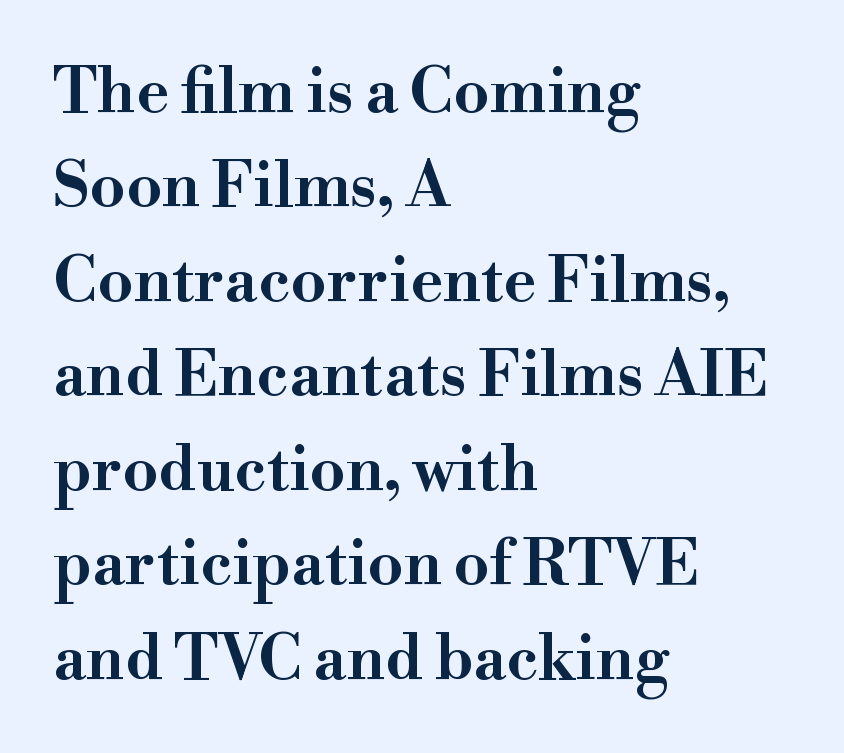
{"serif": "yes", "italic": "no", "width": "wide", "stroke_contrast": "high", "x_height": "small", "monospaced": "no", "underline": "no", "align": "left", "line_spacing": "normal", "line_spacing_ratio": 1.5, "letter_spacing": "normal", "letter_spacing_em": 0.0, "glyph_px": 63}
